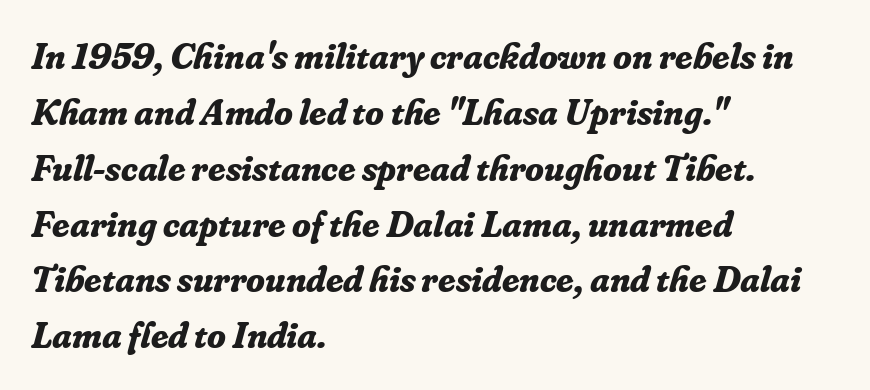
{"serif": "yes", "italic": "yes", "lean": "right", "slant_degrees": 16, "bold": "yes", "weight": "bold", "width": "normal", "stroke_contrast": "low", "x_height": "small", "monospaced": "no", "underline": "no", "align": "left", "line_spacing": "normal", "line_spacing_ratio": 1.47, "letter_spacing": "normal", "letter_spacing_em": 0.0, "glyph_px": 38}
